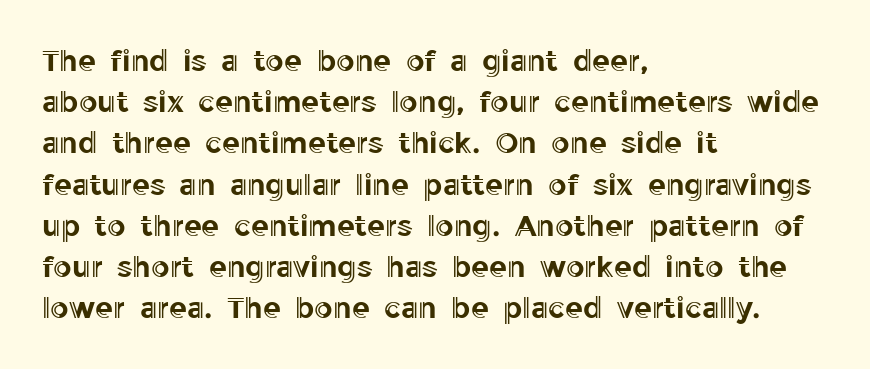
{"italic": "no", "width": "normal", "x_height": "medium", "monospaced": "no", "underline": "no", "align": "left", "line_spacing": "normal", "line_spacing_ratio": 1.42, "letter_spacing": "normal", "letter_spacing_em": 0.0, "glyph_px": 29}
